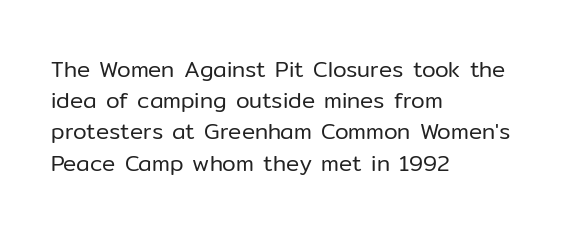
Q: Is the text bold? A: No.
Q: Is the text italic (slanted)? A: No, it is upright.
Q: Is the text underlined? A: No.
Q: How is the paragraph aligned? A: Left-aligned.
Q: Is the spacing between letters normal or unusually wide? A: Normal.
Q: Is the spacing between lines tight, normal or loose? A: Normal.
